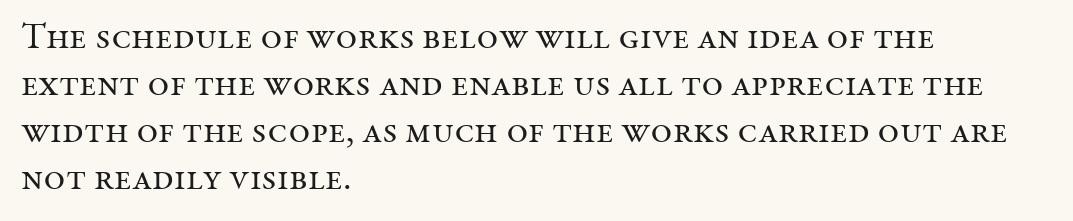
Q: Is the text bold? A: No.
Q: Is the text italic (slanted)? A: No, it is upright.
Q: Is the typeface a serif or a sans-serif typeface? A: Serif.
Q: Is the text underlined? A: No.
Q: How is the paragraph aligned? A: Left-aligned.
Q: Is the spacing between letters normal or unusually wide? A: Normal.
Q: Is the spacing between lines tight, normal or loose? A: Normal.
Q: Width (condensed, normal, or wide)? A: Normal.
Q: Stroke contrast? A: Medium.
Q: x-height? A: Medium.
Q: Monospaced? A: No.
